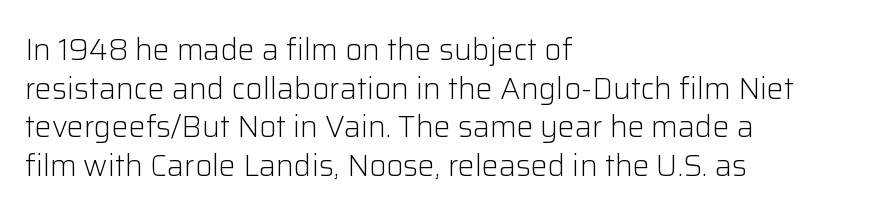
The image shows 30 px light sans-serif type, upright; set left-aligned, normal line spacing (1.29x), normal letter spacing, not underlined; low stroke contrast and a medium x-height.
